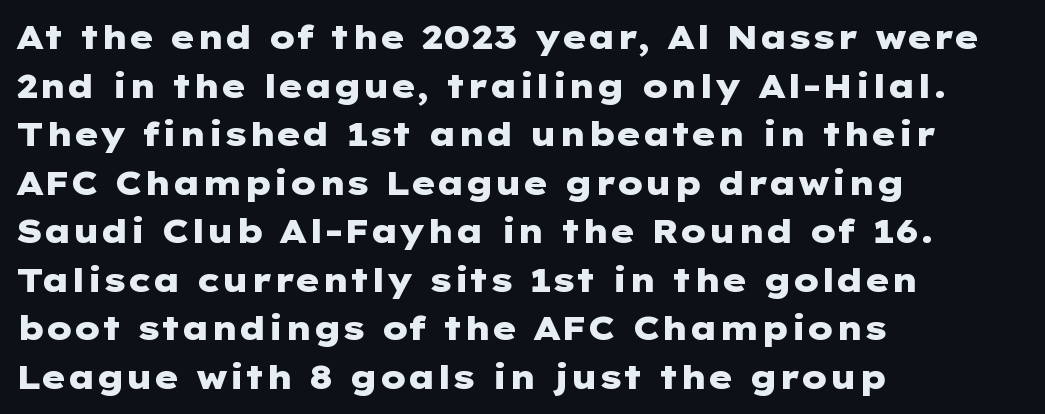
{"serif": "no", "italic": "no", "bold": "yes", "weight": "heavy", "width": "wide", "stroke_contrast": "low", "x_height": "medium", "underline": "no", "align": "left", "line_spacing": "normal", "line_spacing_ratio": 1.47, "letter_spacing": "normal", "letter_spacing_em": 0.0, "glyph_px": 33}
